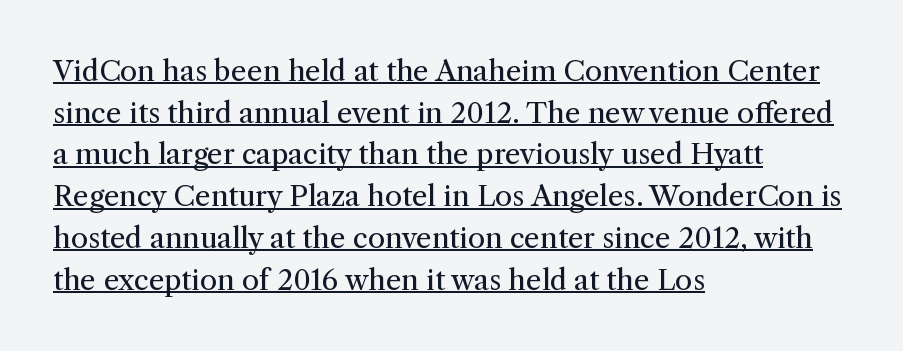
The typography opts for an upright posture over an oblique one. The space between consecutive lines is moderate. Varying glyph widths throughout — classic text-font behaviour. This sample uses plain, unmodified letter spacing. Somebody hit Ctrl+U on this one — the words are underlined.
